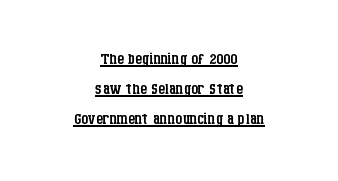
The image shows 22 px text type, upright; set centered, normal line spacing (1.37x), normal letter spacing, underlined.
